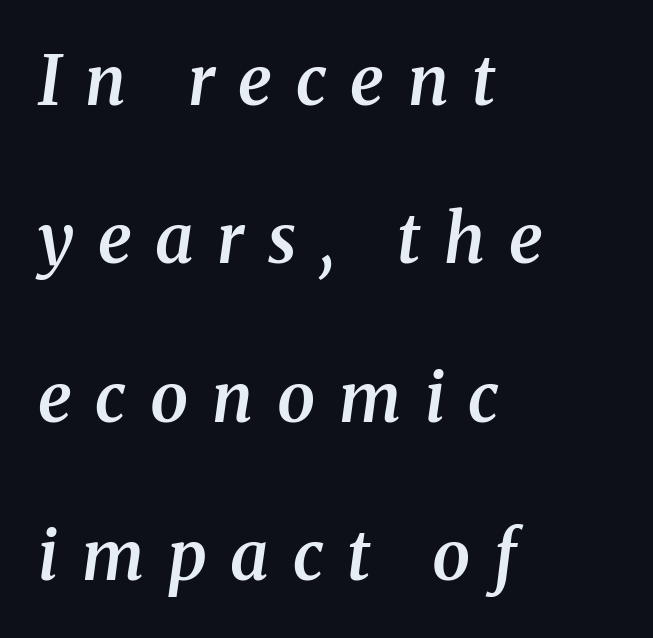
{"serif": "yes", "italic": "yes", "lean": "right", "slant_degrees": 8, "bold": "semi", "weight": "semibold", "width": "normal", "stroke_contrast": "medium", "x_height": "medium", "monospaced": "no", "underline": "no", "align": "left", "line_spacing": "loose", "line_spacing_ratio": 2.33, "letter_spacing": "wide", "letter_spacing_em": 0.35, "glyph_px": 68}
